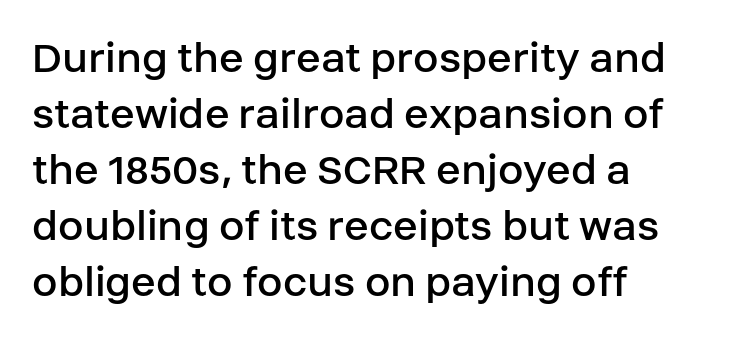
The passage shown is typed in a proportional face where columns would drift. Descender tails drop into unmarked territory. The letters carry no serifs — their stems end cleanly without finishing strokes. The text block is weighted toward the left margin, trailing off unevenly rightward. These lines keep a tight, regular rhythm from letter to letter. Do the letters lean? They stand straight.
